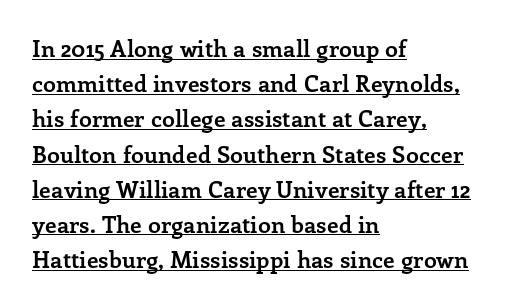
The image shows 23 px bold type, upright; set left-aligned, normal line spacing (1.53x), normal letter spacing, underlined.
